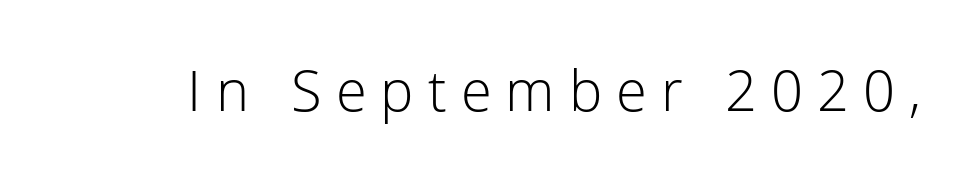
The image shows 56 px light sans-serif type, upright; set unusually wide letter spacing (+0.25 em), not underlined; low stroke contrast and a medium x-height.
